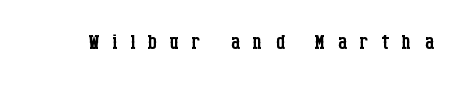
Q: Is the text bold? A: No.
Q: Is the text italic (slanted)? A: No, it is upright.
Q: Is the typeface a serif or a sans-serif typeface? A: Serif.
Q: Is the text underlined? A: No.
Q: Is the spacing between letters normal or unusually wide? A: Unusually wide.
Q: Width (condensed, normal, or wide)? A: Condensed.
Q: Stroke contrast? A: Low.
Q: x-height? A: Large.
Q: Monospaced? A: No.
